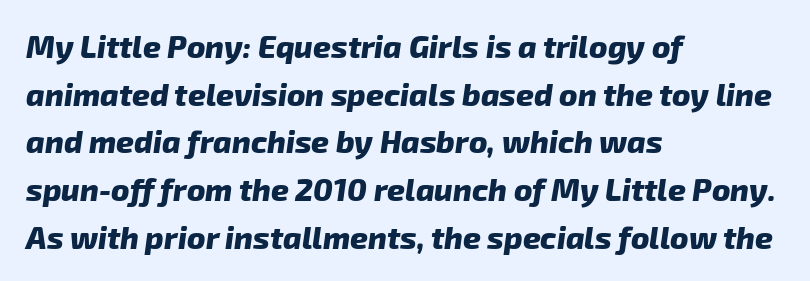
{"serif": "no", "bold": "yes", "weight": "heavy", "width": "normal", "stroke_contrast": "low", "x_height": "medium", "monospaced": "no", "underline": "no", "align": "left", "line_spacing": "normal", "line_spacing_ratio": 1.54, "letter_spacing": "normal", "letter_spacing_em": 0.0, "glyph_px": 31}
